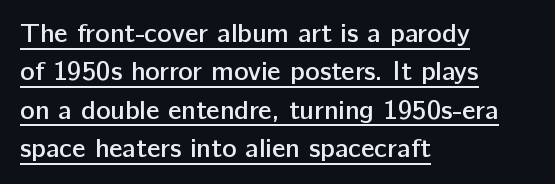
Between one letter and the next there's only the usual sliver of space. Vertically, the passage feels balanced, rows spaced as you'd expect. This is underlined copy, the kind a proofreader might mark for attention. Stroke thickness is moderately raised; the sample reads as semibold. If you drew a ruler down the left edge, every line would touch it.
